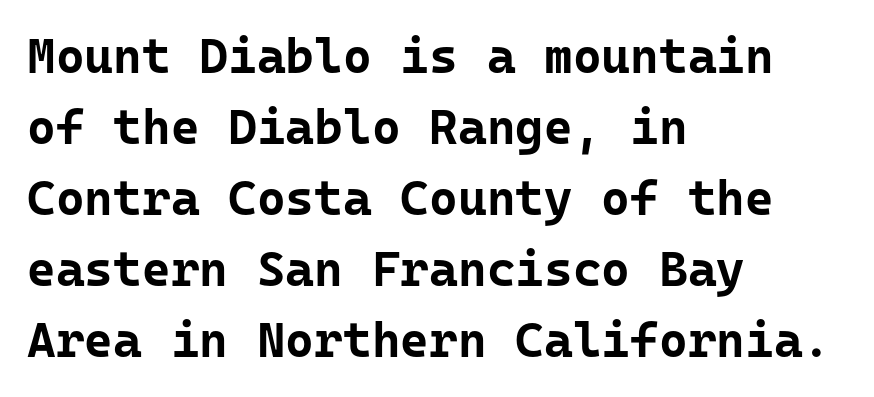
The image shows 49 px bold sans-serif type, upright, monospaced; set left-aligned, normal line spacing (1.45x), normal letter spacing, not underlined; low stroke contrast and a medium x-height.
